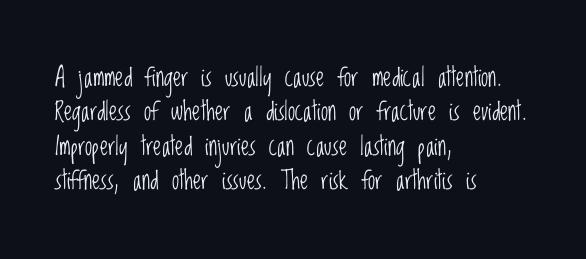
Q: Is the text bold? A: No.
Q: Is the text italic (slanted)? A: No, it is upright.
Q: Is the text underlined? A: No.
Q: How is the paragraph aligned? A: Left-aligned.
Q: Is the spacing between letters normal or unusually wide? A: Normal.
Q: Is the spacing between lines tight, normal or loose? A: Normal.
